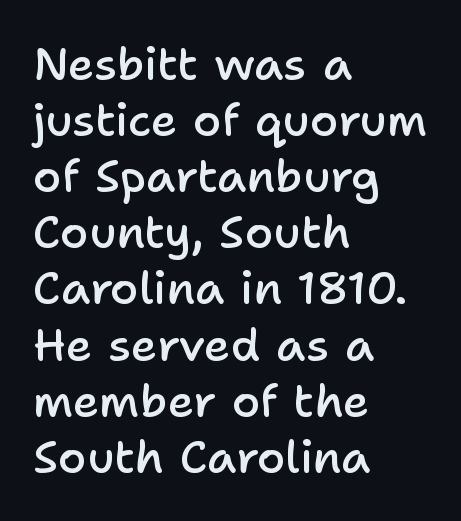
Every letter is mildly thick-stroked: semibold rather than bold. You could not count columns in this text — the font is proportionally spaced. Default kerning and tracking; the words read as compact shapes. Casual observation: everything's shoved over to the left. The gap between lines stays unmarked.
